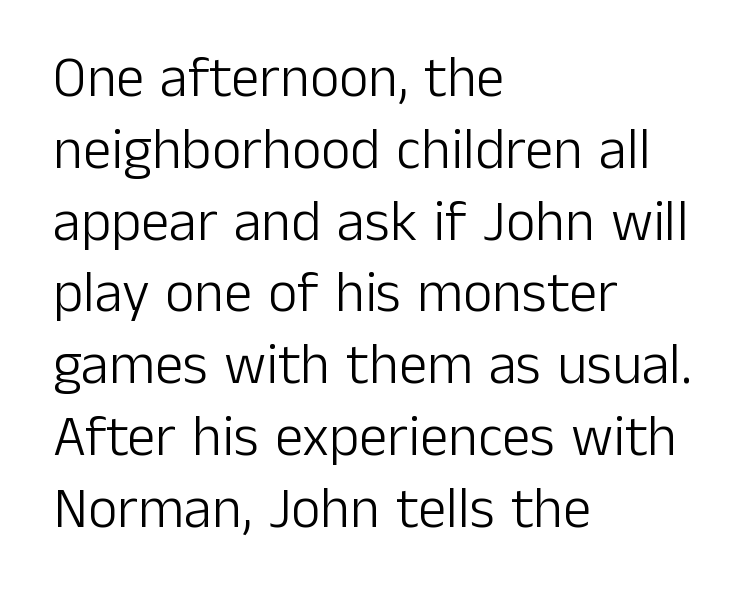
The image shows 57 px light sans-serif type, upright; set left-aligned, normal line spacing (1.26x), normal letter spacing, not underlined; low stroke contrast and a medium x-height.
